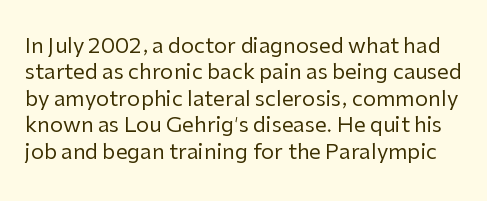
The image shows 21 px text type, upright; set normal line spacing (1.26x), normal letter spacing, not underlined.
